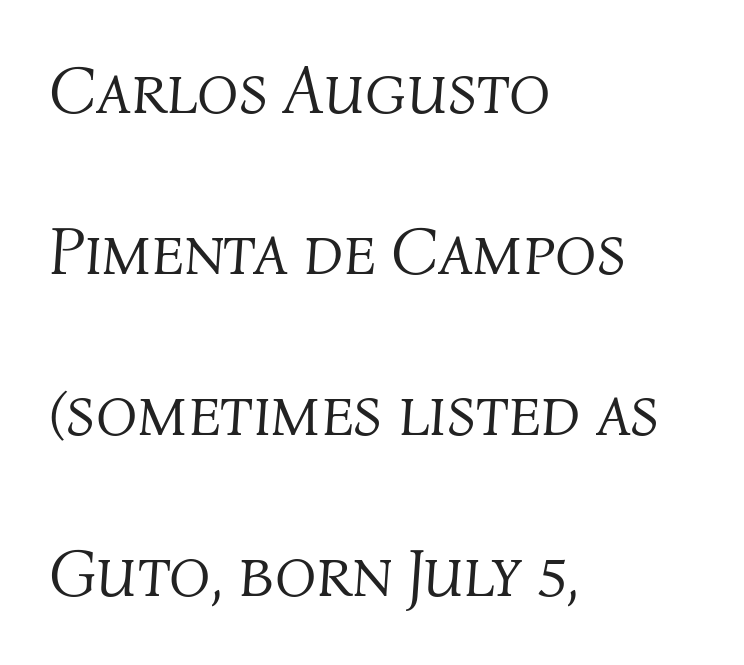
Quick note: interline space is abundant. Proportional: the letters do not fall into vertical columns. Ink coverage per letter is moderate at most. The axis of the letterforms is tilted away from vertical. The specimen omits any rule beneath the text block's lines. Students, note that the glyphs here touch the page at normal intervals.
